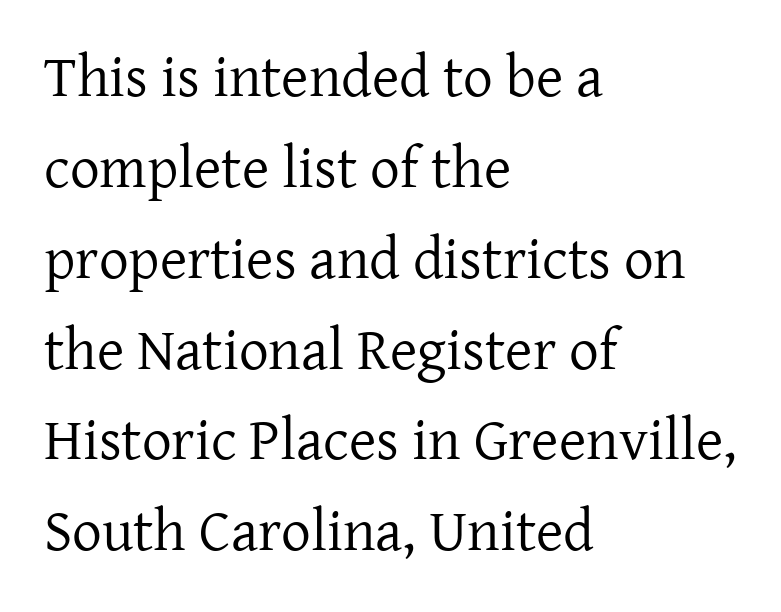
Do the characters align in a grid? No, the font is proportional. Beneath every word, the page is bare. Short and long lines alike share a common starting point at left. Caption: face not bold, strokes unweighted. The typography opts for an upright posture over an oblique one.
